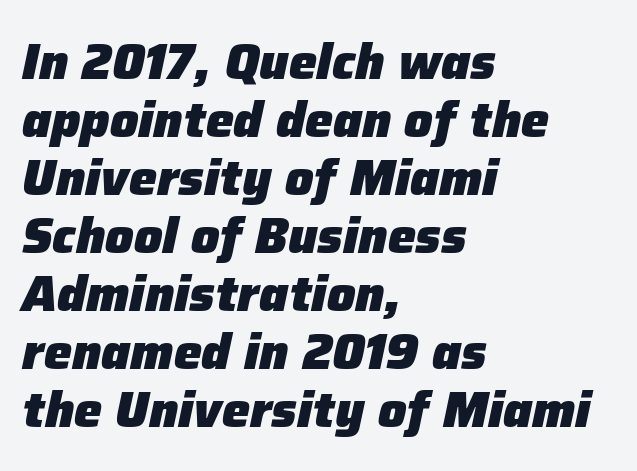
The image shows 50 px heavy type, italic (leaning right); set left-aligned, line spacing 1.16x, normal letter spacing, not underlined; low stroke contrast and a medium x-height.
